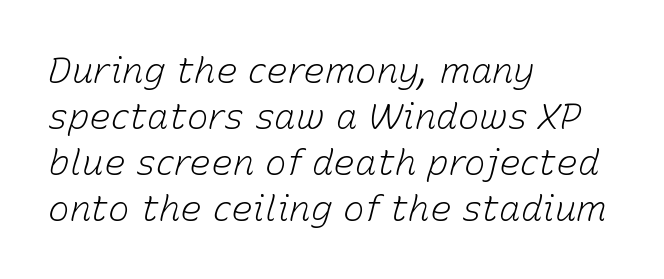
Q: Is the text bold? A: No.
Q: Is the text italic (slanted)? A: Yes, it leans right by about 15 degrees.
Q: Is the text underlined? A: No.
Q: How is the paragraph aligned? A: Left-aligned.
Q: Is the spacing between letters normal or unusually wide? A: Normal.
Q: Is the spacing between lines tight, normal or loose? A: Normal.
Q: Width (condensed, normal, or wide)? A: Normal.
Q: Stroke contrast? A: Low.
Q: x-height? A: Medium.
Q: Monospaced? A: No.
